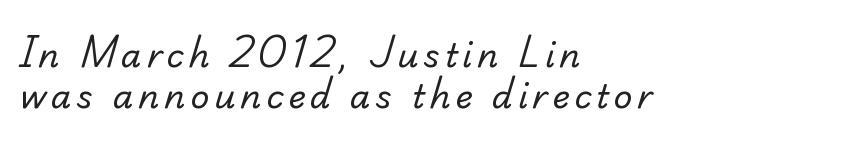
Note: serifs present on the glyphs. The leading is moderate, giving the passage an even texture. Short and long lines alike share a common starting point at left. The strip under each line holds only bare page. Looks like regular typesetting: each glyph gets only the width it needs. Caption: face not bold, strokes unweighted.
